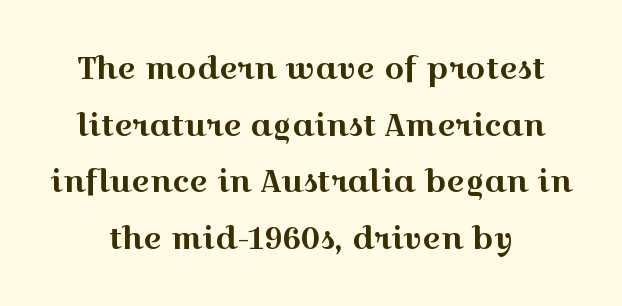
Think of a printed novel: that variable character pitch is what you see here. You could call the tracking neutral — neither tight nor loose. In terms of letterform style, serifs are clearly present. The letters stand upright; this is a roman face. The zone under the glyphs is completely vacant.
